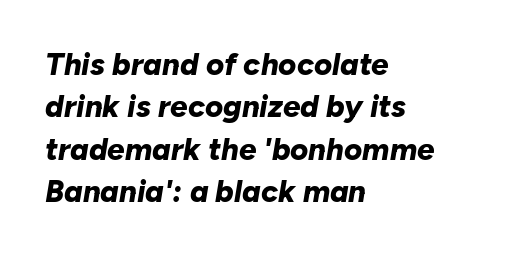
Line starts are locked; line ends wander. Notice how descenders clear the ascenders below comfortably — that's standard leading. Students, this is bold: see how much ink each stroke carries. Letter spacing: default.
